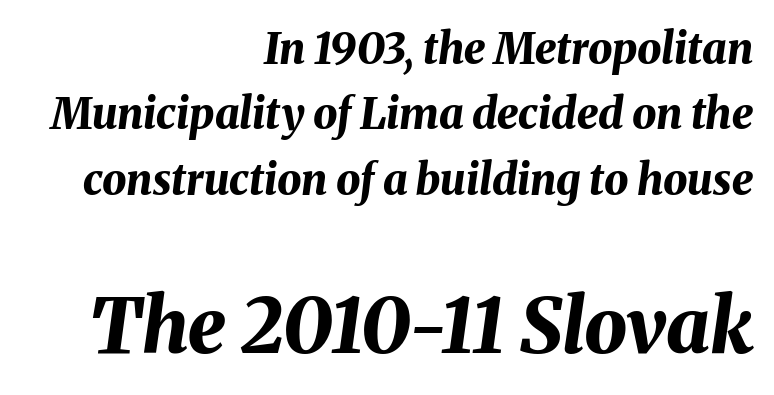
The image shows 76 px bold type, italic (leaning right); set right-aligned, normal line spacing (1.52x), normal letter spacing, not underlined; the second (bottom) block is 1.77x larger; medium stroke contrast and a medium x-height.
